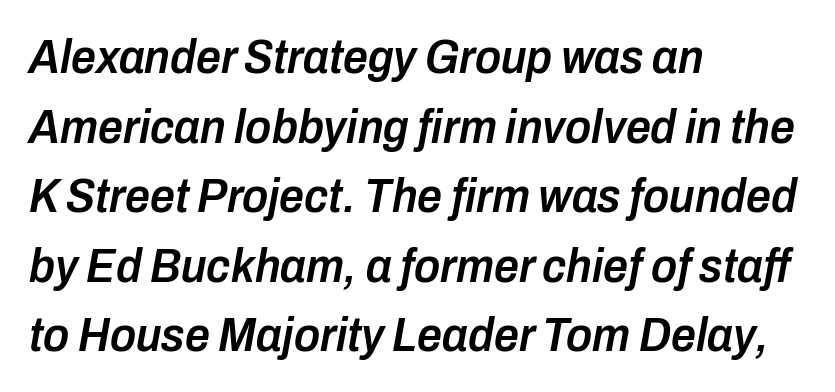
Q: Is the text bold? A: Semi-bold.
Q: Is the text italic (slanted)? A: Yes, it leans right by about 10 degrees.
Q: Is the text underlined? A: No.
Q: How is the paragraph aligned? A: Left-aligned.
Q: Is the spacing between letters normal or unusually wide? A: Normal.
Q: Is the spacing between lines tight, normal or loose? A: Normal.
Q: Width (condensed, normal, or wide)? A: Condensed.
Q: Stroke contrast? A: Low.
Q: x-height? A: Medium.
Q: Monospaced? A: No.
